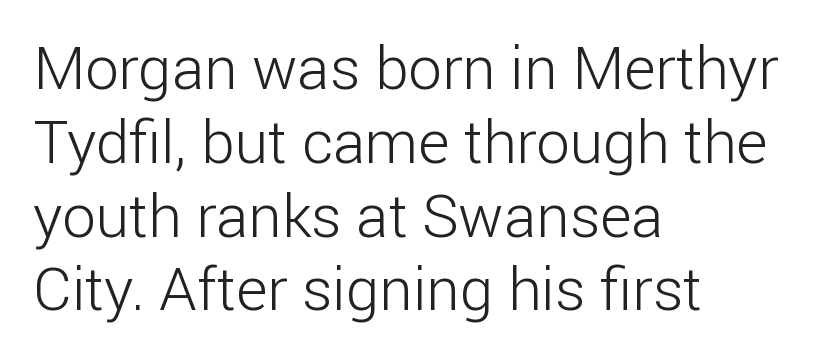
{"serif": "no", "italic": "no", "bold": "no", "weight": "light", "width": "normal", "stroke_contrast": "low", "x_height": "medium", "monospaced": "no", "underline": "no", "align": "left", "line_spacing_ratio": 1.23, "letter_spacing": "normal", "letter_spacing_em": 0.0, "glyph_px": 60}
